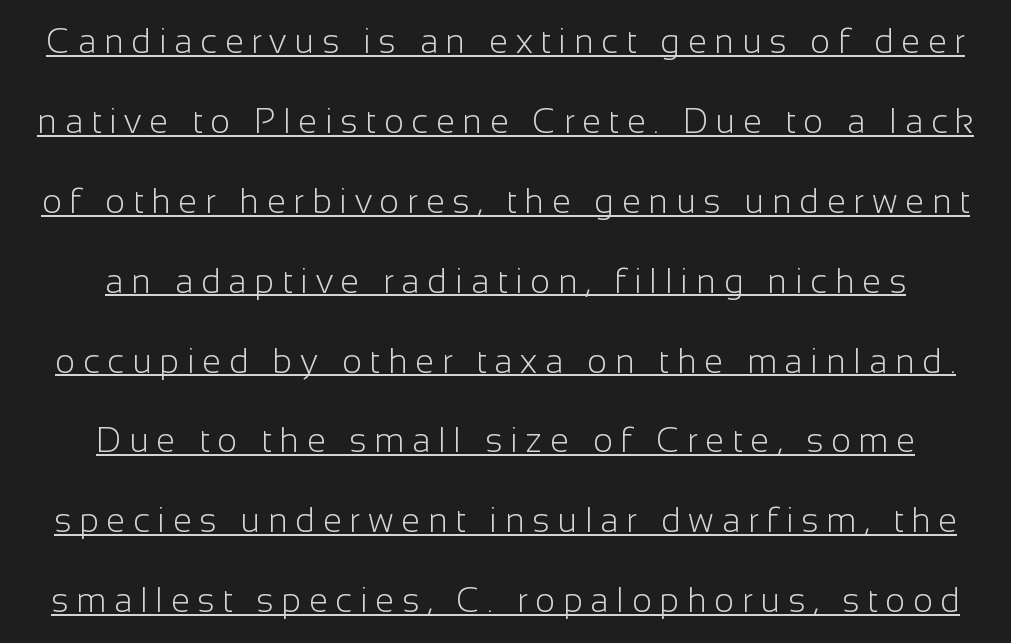
The rendering uses the underline text-decoration. Casual observation: everything's sitting right in the middle. In terms of posture, this sample is upright. Does extra space separate the letters? Yes, quite a lot of it. Classification — sans serif.
